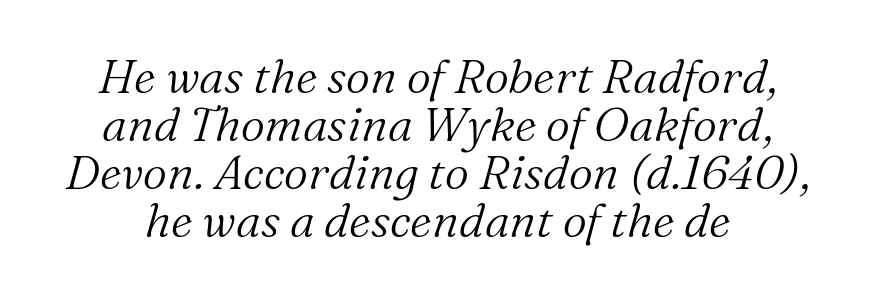
Q: Is the text bold? A: No.
Q: Is the text italic (slanted)? A: Yes, it leans right by about 16 degrees.
Q: Is the typeface a serif or a sans-serif typeface? A: Serif.
Q: Is the text underlined? A: No.
Q: Is the spacing between letters normal or unusually wide? A: Normal.
Q: Is the spacing between lines tight, normal or loose? A: Tight.
Q: Width (condensed, normal, or wide)? A: Normal.
Q: Stroke contrast? A: Medium.
Q: x-height? A: Medium.
Q: Monospaced? A: No.
